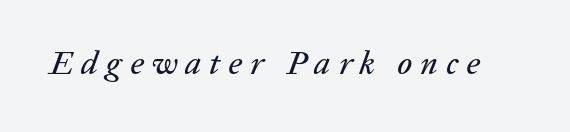
The image shows 33 px text type, italic (leaning right); set unusually wide letter spacing (+0.24 em), not underlined; low stroke contrast and a medium x-height.
